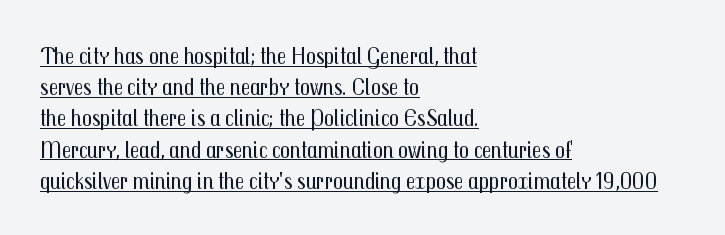
{"italic": "no", "bold": "no", "underline": "yes", "align": "left", "line_spacing": "normal", "line_spacing_ratio": 1.3, "letter_spacing": "normal", "letter_spacing_em": 0.0, "glyph_px": 24}
